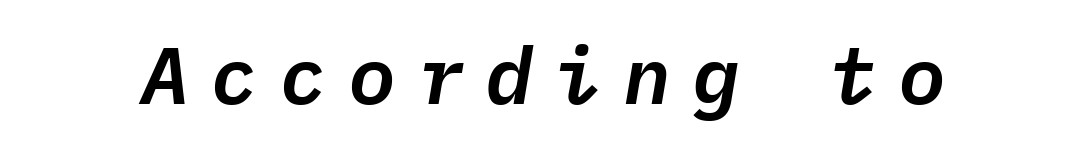
Q: Is the text italic (slanted)? A: Yes, it leans right by about 9 degrees.
Q: Is the text underlined? A: No.
Q: Is the spacing between letters normal or unusually wide? A: Unusually wide.
Q: Width (condensed, normal, or wide)? A: Normal.
Q: Stroke contrast? A: Low.
Q: x-height? A: Medium.
Q: Monospaced? A: Yes.
